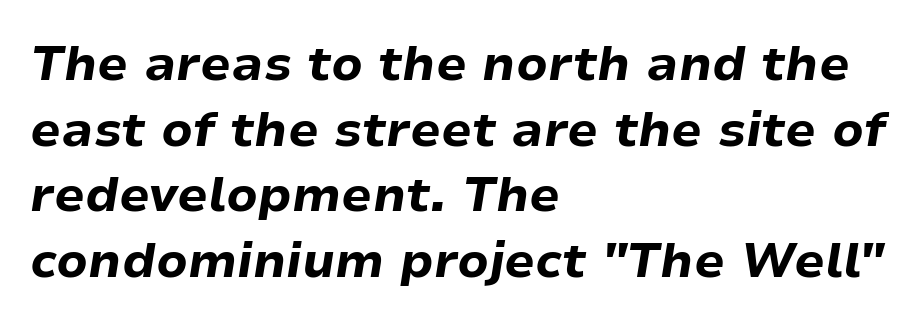
The image shows 49 px bold type, italic (leaning right); set left-aligned, normal line spacing (1.34x), normal letter spacing, not underlined; low stroke contrast and a medium x-height.
